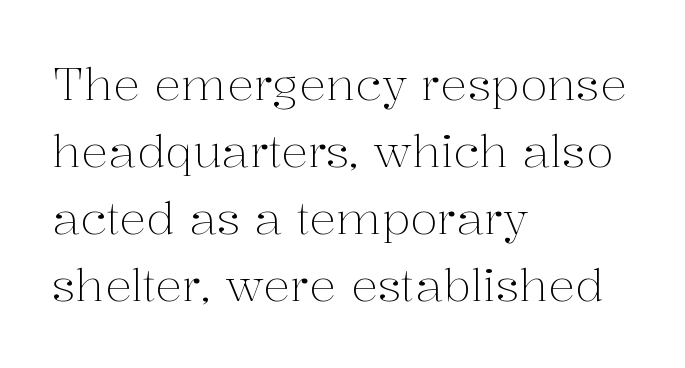
Q: Is the text bold? A: No.
Q: Is the text italic (slanted)? A: No, it is upright.
Q: Is the typeface a serif or a sans-serif typeface? A: Serif.
Q: Is the text underlined? A: No.
Q: How is the paragraph aligned? A: Left-aligned.
Q: Is the spacing between letters normal or unusually wide? A: Normal.
Q: Is the spacing between lines tight, normal or loose? A: Normal.
Q: Width (condensed, normal, or wide)? A: Normal.
Q: Stroke contrast? A: Medium.
Q: x-height? A: Medium.
Q: Monospaced? A: No.
